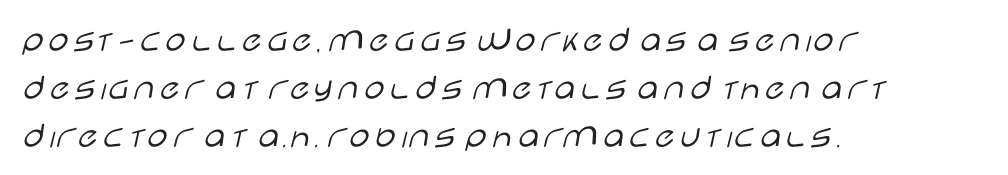
Q: Is the text bold? A: No.
Q: Is the text italic (slanted)? A: Yes.
Q: Is the typeface a serif or a sans-serif typeface? A: Sans-serif.
Q: Is the text underlined? A: No.
Q: How is the paragraph aligned? A: Left-aligned.
Q: Is the spacing between letters normal or unusually wide? A: Normal.
Q: Is the spacing between lines tight, normal or loose? A: Normal.
Q: Width (condensed, normal, or wide)? A: Wide.
Q: Stroke contrast? A: Low.
Q: x-height? A: Large.
Q: Monospaced? A: No.
